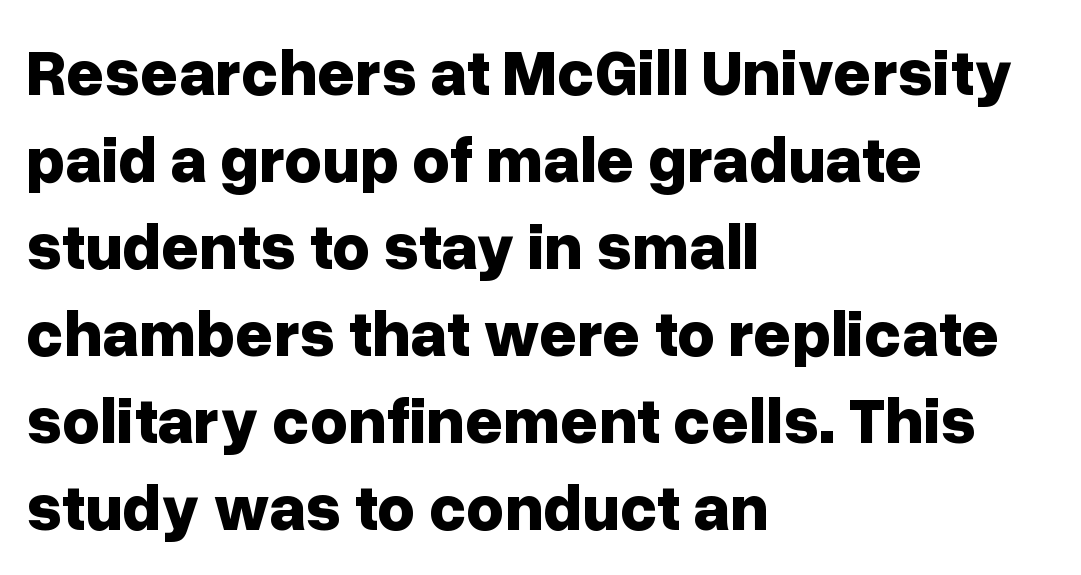
The image shows 65 px bold sans-serif type, upright; set left-aligned, normal line spacing (1.34x), normal letter spacing, not underlined; low stroke contrast and a medium x-height.
